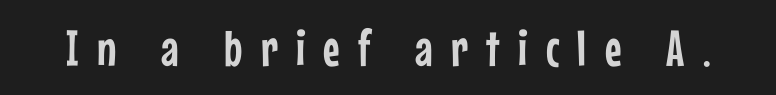
{"serif": "no", "italic": "no", "width": "condensed", "stroke_contrast": "low", "x_height": "medium", "monospaced": "no", "underline": "no", "letter_spacing": "wide", "letter_spacing_em": 0.36, "glyph_px": 51}
